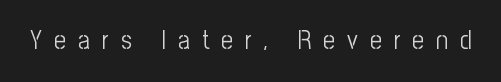
Tracking value appears strongly positive — letters spread wide. Bold? No — there's no thickening of the strokes. Nobody drew a line under any word here. Nope, not italic — everything's standing straight.
